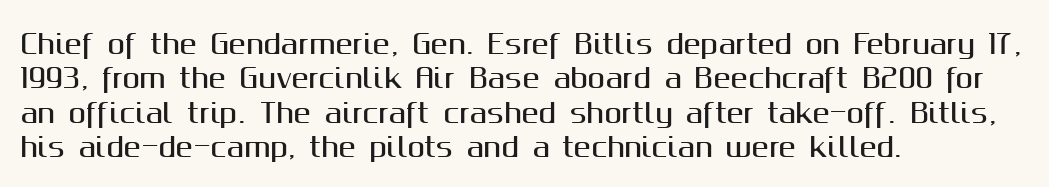
Q: Is the text italic (slanted)? A: No, it is upright.
Q: Is the text underlined? A: No.
Q: How is the paragraph aligned? A: Left-aligned.
Q: Is the spacing between letters normal or unusually wide? A: Normal.
Q: Is the spacing between lines tight, normal or loose? A: Normal.
